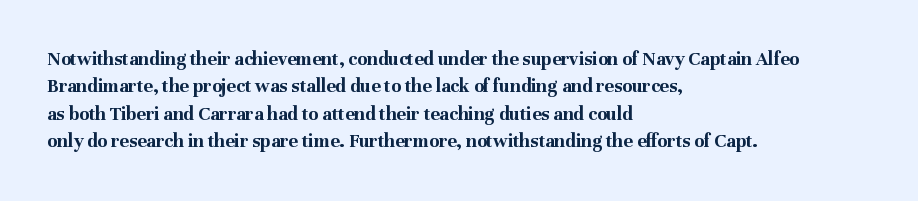
The image shows 20 px bold type, upright; set left-aligned, normal line spacing (1.37x), normal letter spacing, not underlined.
